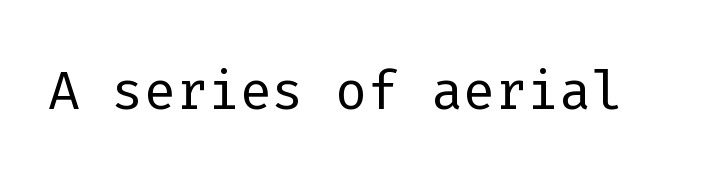
The image shows 75 px light sans-serif type, upright, monospaced; set normal letter spacing, not underlined; low stroke contrast and a medium x-height.
